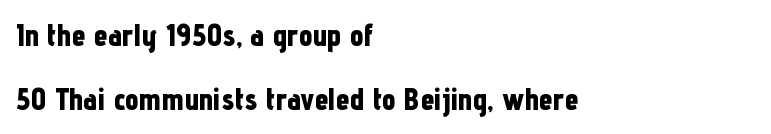
Q: Is the text bold? A: Yes.
Q: Is the text italic (slanted)? A: No, it is upright.
Q: Is the typeface a serif or a sans-serif typeface? A: Sans-serif.
Q: Is the text underlined? A: No.
Q: How is the paragraph aligned? A: Left-aligned.
Q: Is the spacing between letters normal or unusually wide? A: Normal.
Q: Is the spacing between lines tight, normal or loose? A: Loose.
Q: Width (condensed, normal, or wide)? A: Condensed.
Q: Stroke contrast? A: Low.
Q: x-height? A: Medium.
Q: Monospaced? A: No.
